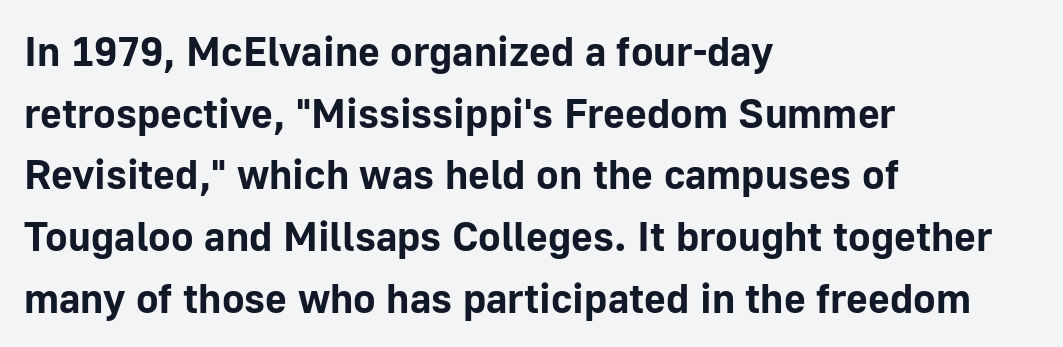
The image shows 42 px bold sans-serif type, upright; set left-aligned, normal line spacing (1.47x), normal letter spacing, not underlined; low stroke contrast and a medium x-height.
